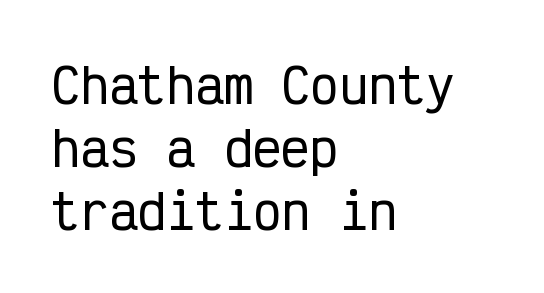
The image shows 48 px condensed sans-serif type, upright, monospaced; set left-aligned, normal line spacing (1.31x), normal letter spacing, not underlined; low stroke contrast and a medium x-height.
